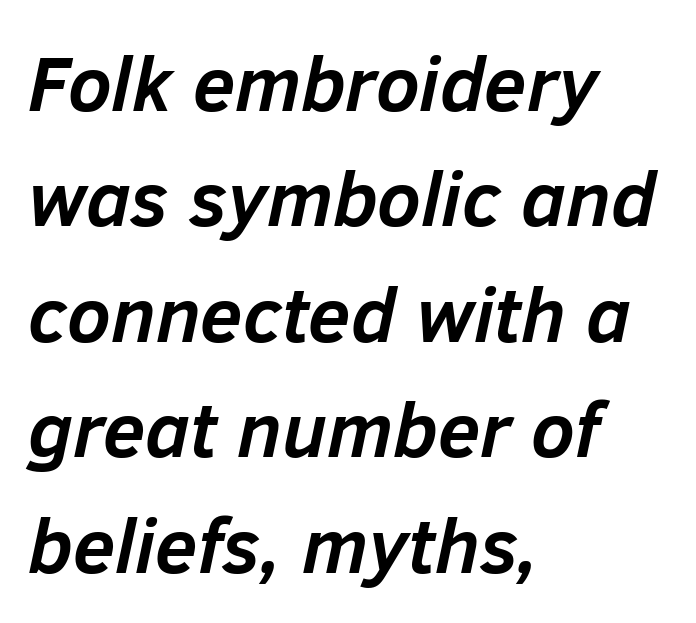
Q: Is the text bold? A: Yes.
Q: Is the text italic (slanted)? A: Yes, it leans right by about 12 degrees.
Q: Is the text underlined? A: No.
Q: How is the paragraph aligned? A: Left-aligned.
Q: Is the spacing between letters normal or unusually wide? A: Normal.
Q: Is the spacing between lines tight, normal or loose? A: Normal.
Q: Width (condensed, normal, or wide)? A: Normal.
Q: Stroke contrast? A: Low.
Q: x-height? A: Medium.
Q: Monospaced? A: No.
